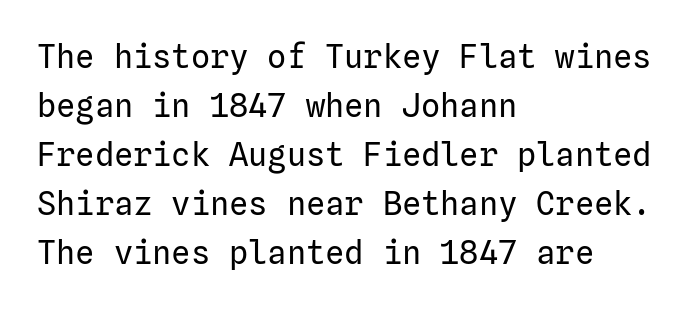
Q: Is the text bold? A: No.
Q: Is the text italic (slanted)? A: No, it is upright.
Q: Is the typeface a serif or a sans-serif typeface? A: Sans-serif.
Q: Is the text underlined? A: No.
Q: How is the paragraph aligned? A: Left-aligned.
Q: Is the spacing between letters normal or unusually wide? A: Normal.
Q: Is the spacing between lines tight, normal or loose? A: Normal.
Q: Width (condensed, normal, or wide)? A: Normal.
Q: Stroke contrast? A: Low.
Q: x-height? A: Medium.
